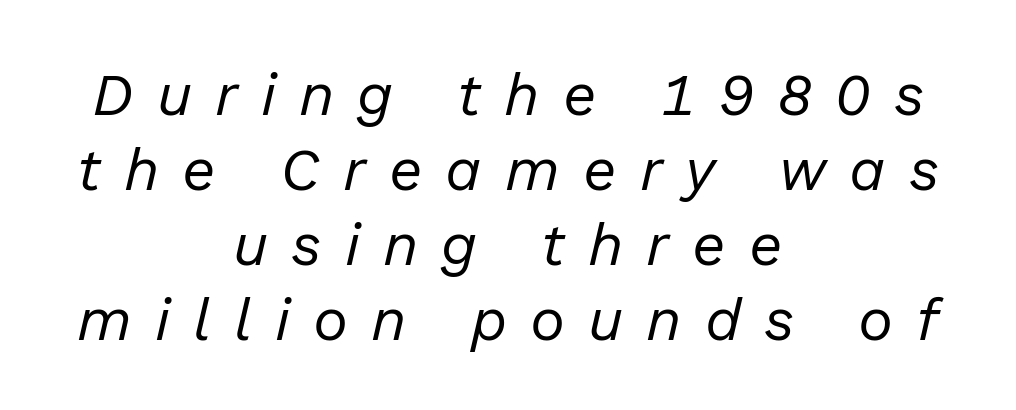
Honestly, there is no underline to notice here at all. Stroke mass is kept to a normal reading level or below. Whoever set this chose a conventional vertical rhythm. There is plenty of visible air inserted between adjacent glyphs. The passage shown is typed in a proportional face where columns would drift.
